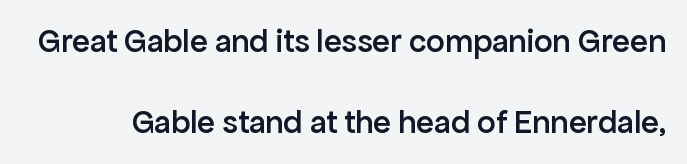
{"serif": "no", "italic": "no", "bold": "semi", "weight": "semibold", "width": "normal", "stroke_contrast": "low", "x_height": "medium", "monospaced": "no", "underline": "no", "line_spacing": "loose", "line_spacing_ratio": 2.44, "letter_spacing": "normal", "letter_spacing_em": 0.0, "glyph_px": 33}
